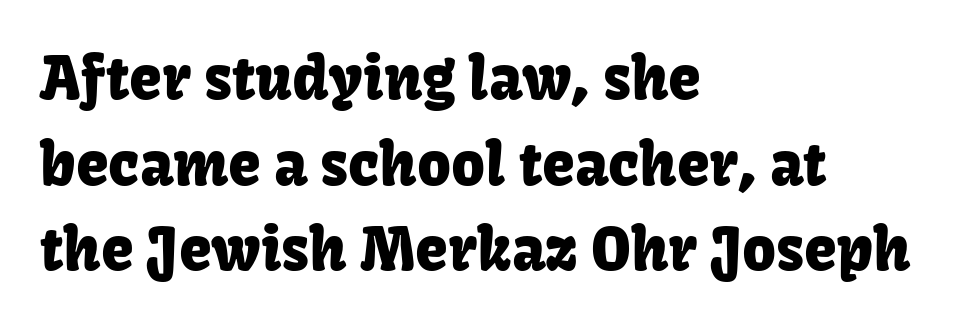
The image shows 59 px sans-serif type, upright; set left-aligned, normal line spacing (1.45x), normal letter spacing, not underlined; low stroke contrast and a medium x-height.
